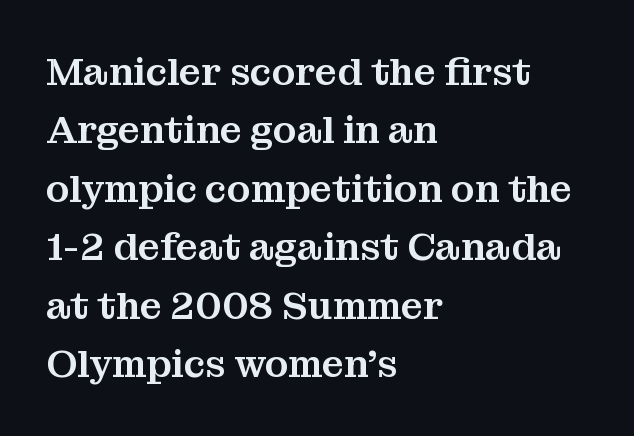
{"serif": "yes", "italic": "no", "width": "normal", "stroke_contrast": "medium", "x_height": "medium", "monospaced": "no", "underline": "no", "align": "left", "line_spacing": "normal", "line_spacing_ratio": 1.5, "letter_spacing": "normal", "letter_spacing_em": 0.0, "glyph_px": 39}
